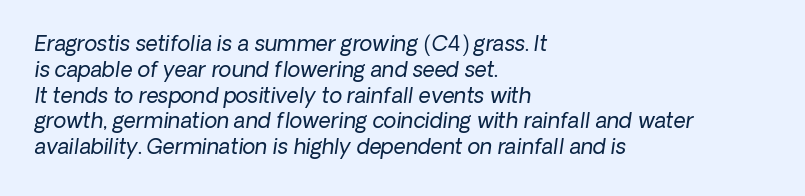
The image shows 21 px text type; set left-aligned, line spacing 1.23x, normal letter spacing, not underlined.
